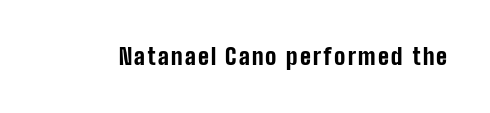
{"italic": "no", "bold": "yes", "underline": "no", "glyph_px": 22}
